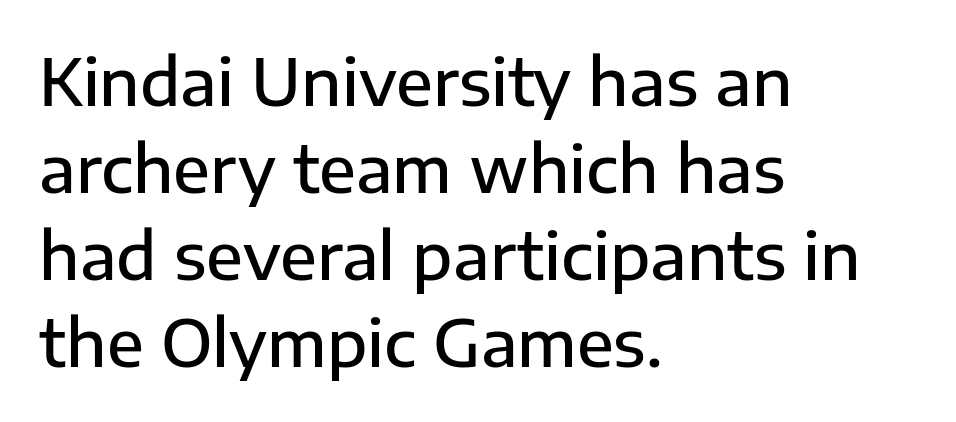
Q: Is the text bold? A: Semi-bold.
Q: Is the text italic (slanted)? A: No, it is upright.
Q: Is the typeface a serif or a sans-serif typeface? A: Sans-serif.
Q: Is the text underlined? A: No.
Q: How is the paragraph aligned? A: Left-aligned.
Q: Is the spacing between letters normal or unusually wide? A: Normal.
Q: Is the spacing between lines tight, normal or loose? A: Normal.
Q: Width (condensed, normal, or wide)? A: Normal.
Q: Stroke contrast? A: Low.
Q: x-height? A: Medium.
Q: Monospaced? A: No.
